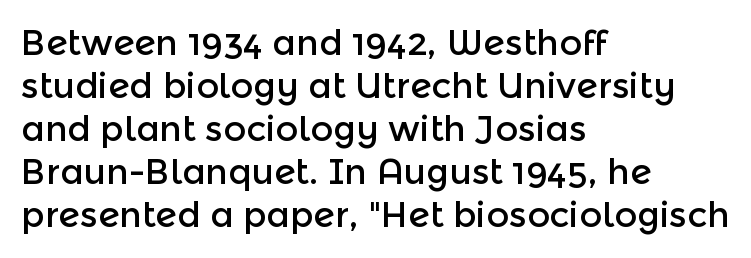
Visually the block forms a straight wall on the left and a jagged coastline on the right. Tracking value appears to be zero — textbook default spacing. Posture: straight, roman, zero tilt. A bare baseline throughout the passage. The typeface chosen for these lines omits serifs.
